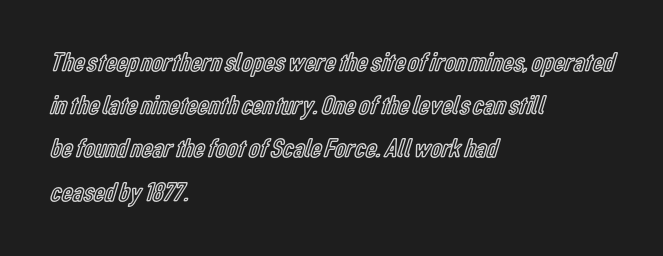
{"underline": "no", "align": "left", "line_spacing": "normal", "line_spacing_ratio": 1.6, "letter_spacing": "normal", "letter_spacing_em": 0.0, "glyph_px": 27}
